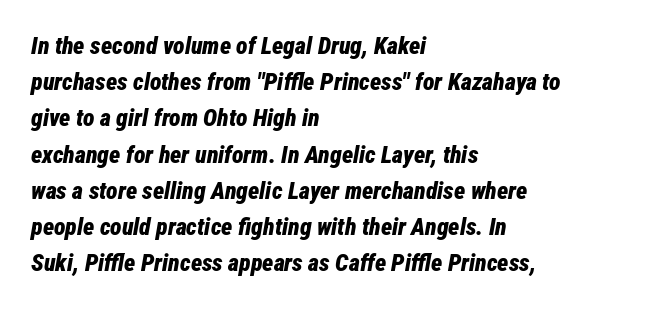
Q: Is the text bold? A: Yes.
Q: Is the text italic (slanted)? A: Yes, it leans right by about 12 degrees.
Q: Is the text underlined? A: No.
Q: How is the paragraph aligned? A: Left-aligned.
Q: Is the spacing between letters normal or unusually wide? A: Normal.
Q: Is the spacing between lines tight, normal or loose? A: Normal.
